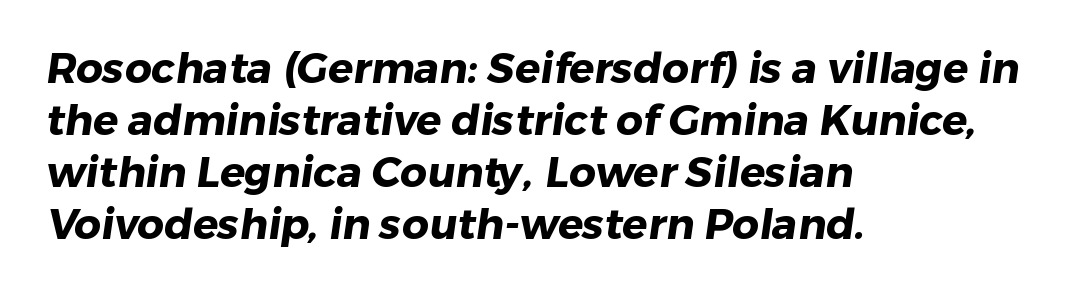
Q: Is the text bold? A: Yes.
Q: Is the typeface a serif or a sans-serif typeface? A: Sans-serif.
Q: Is the text underlined? A: No.
Q: How is the paragraph aligned? A: Left-aligned.
Q: Is the spacing between letters normal or unusually wide? A: Normal.
Q: Width (condensed, normal, or wide)? A: Normal.
Q: Stroke contrast? A: Low.
Q: x-height? A: Medium.
Q: Monospaced? A: No.
